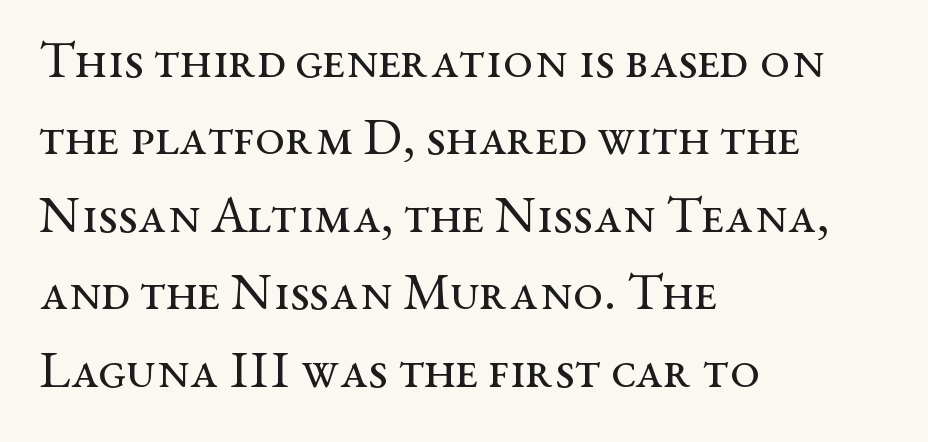
The image shows 53 px regular-weight, wide serif type, upright; set left-aligned, normal line spacing (1.46x), normal letter spacing, not underlined; medium stroke contrast and a medium x-height.
